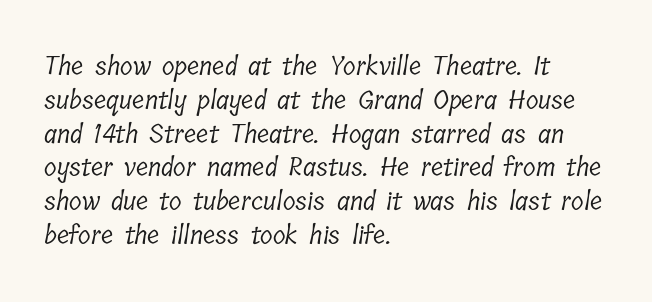
Heaviness? Minimal to ordinary, like unemphasized prose. The lines sit at an ordinary, default distance from one another. Nobody touched the tracking dial on this one. Line beginnings align vertically; line endings do not.
